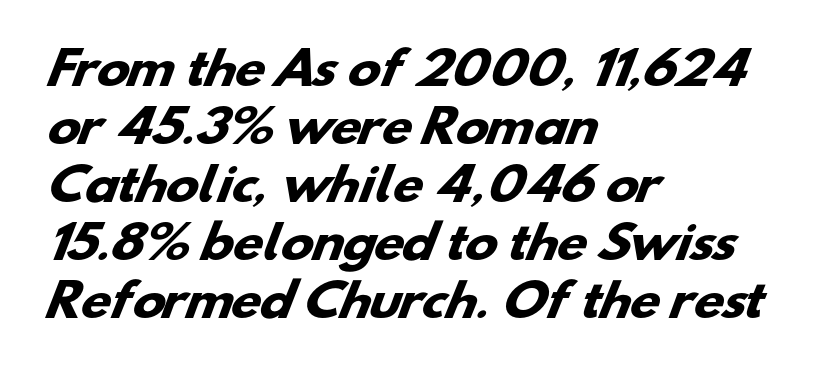
Q: Is the text bold? A: Yes.
Q: Is the typeface a serif or a sans-serif typeface? A: Sans-serif.
Q: Is the text underlined? A: No.
Q: How is the paragraph aligned? A: Left-aligned.
Q: Is the spacing between letters normal or unusually wide? A: Normal.
Q: Is the spacing between lines tight, normal or loose? A: Normal.
Q: Width (condensed, normal, or wide)? A: Wide.
Q: Stroke contrast? A: Low.
Q: x-height? A: Small.
Q: Monospaced? A: No.
